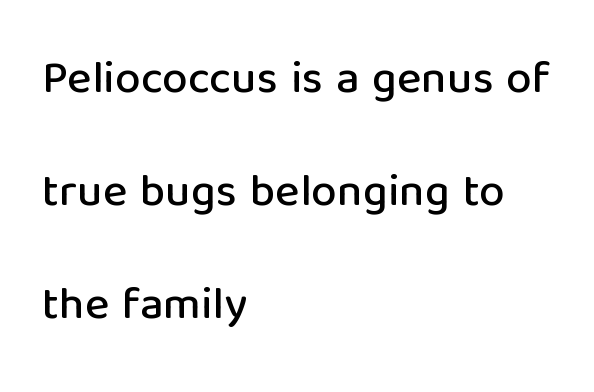
Line spacing here is loose. Is this a fixed-width face? No — the glyphs have proportional, varying widths. The letters stand straight up with perfectly vertical stems. The rag falls on the right side of this text block. Descender tails drop into unmarked territory.
